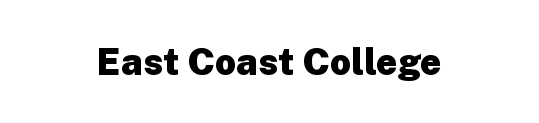
Underline: absent. The face used here has the dense, thick strokes of a bold. Italic: no, the glyphs are upright roman. This sample has the flowing, uneven cadence of proportional lettering. The typesetter chose a symmetrical, centered arrangement here. Typographically, this falls in the sans-serif category.
